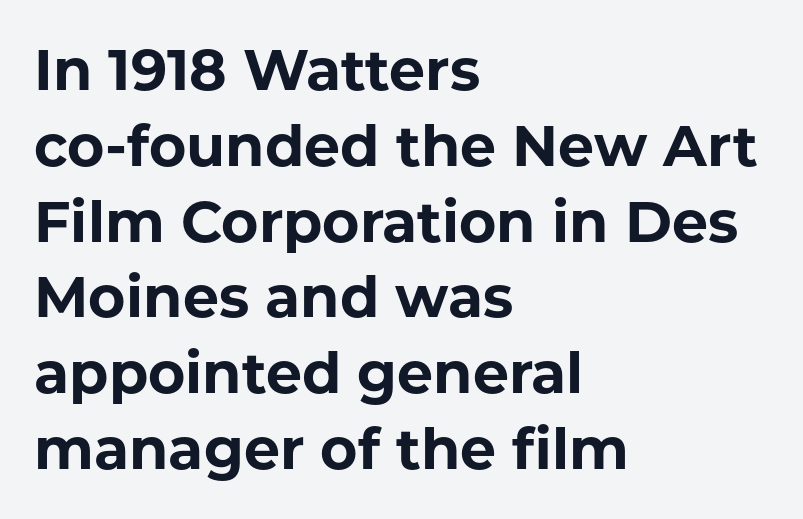
The image shows 57 px bold sans-serif type, upright; set left-aligned, normal line spacing (1.33x), normal letter spacing, not underlined; low stroke contrast and a medium x-height.
